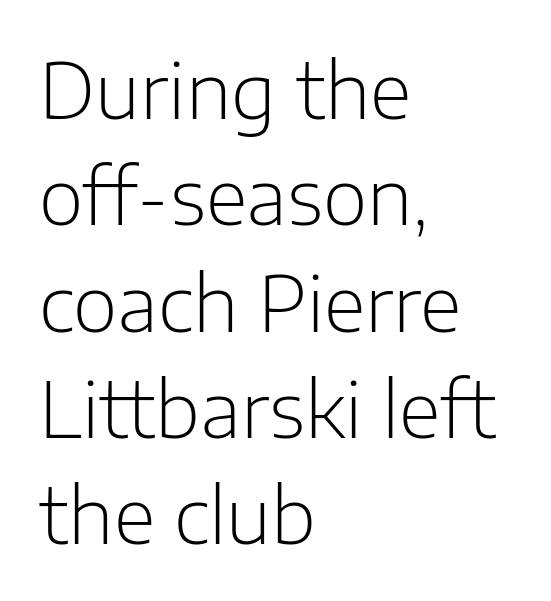
Q: Is the text bold? A: No.
Q: Is the text italic (slanted)? A: No, it is upright.
Q: Is the typeface a serif or a sans-serif typeface? A: Sans-serif.
Q: Is the text underlined? A: No.
Q: How is the paragraph aligned? A: Left-aligned.
Q: Is the spacing between letters normal or unusually wide? A: Normal.
Q: Is the spacing between lines tight, normal or loose? A: Normal.
Q: Width (condensed, normal, or wide)? A: Normal.
Q: Stroke contrast? A: Low.
Q: x-height? A: Medium.
Q: Monospaced? A: No.
